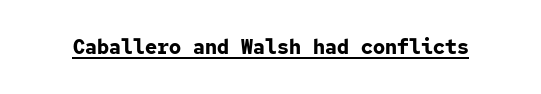
Weight: bold. Is the letter spacing exaggerated? No — it looks like the ordinary default. In designer terms, the underline attribute is active on this setting. A roman cut, with each character standing at attention.
